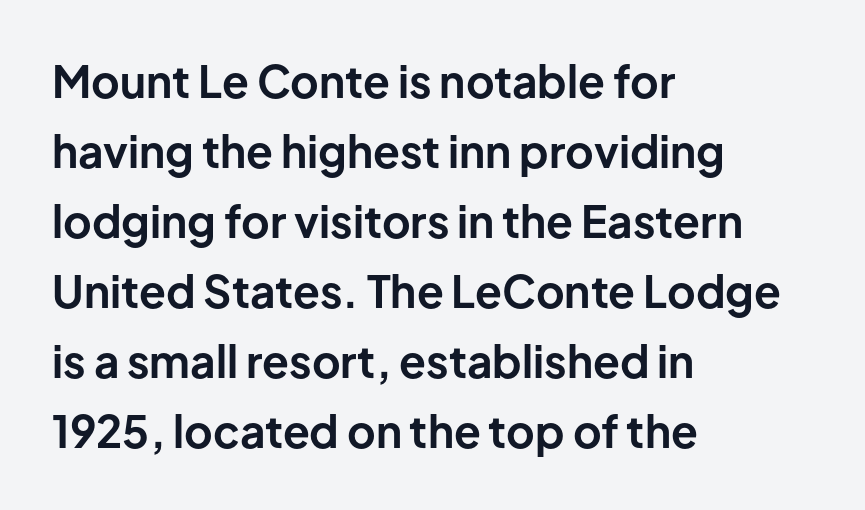
Q: Is the text bold? A: Yes.
Q: Is the text italic (slanted)? A: No, it is upright.
Q: Is the typeface a serif or a sans-serif typeface? A: Sans-serif.
Q: Is the text underlined? A: No.
Q: How is the paragraph aligned? A: Left-aligned.
Q: Is the spacing between letters normal or unusually wide? A: Normal.
Q: Is the spacing between lines tight, normal or loose? A: Normal.
Q: Width (condensed, normal, or wide)? A: Normal.
Q: Stroke contrast? A: Low.
Q: x-height? A: Medium.
Q: Monospaced? A: No.
